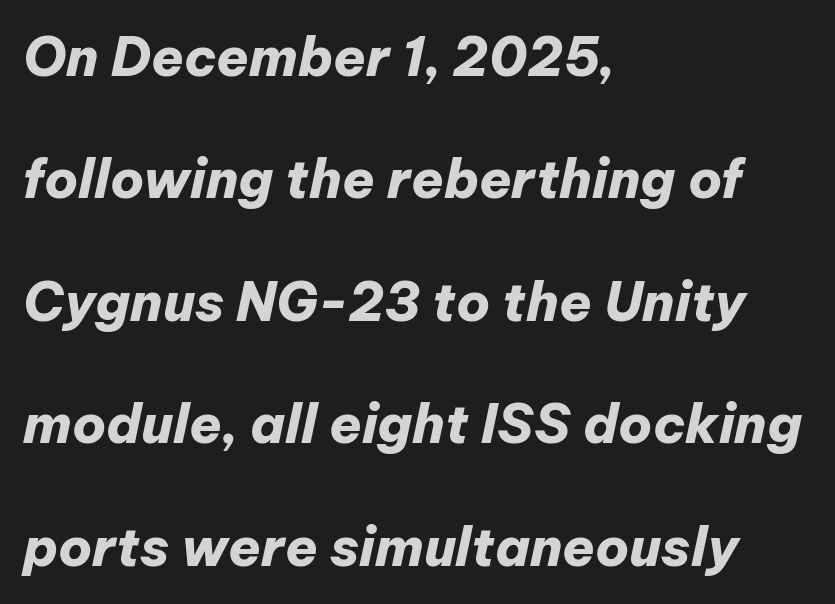
Line starts are locked; line ends wander. Interline gaps are noticeably wide in this sample. The whole block is typeset with a tilt. Do the characters align in a grid? No, the font is proportional. The letters sit at their default tracking, neither squeezed nor spread.
